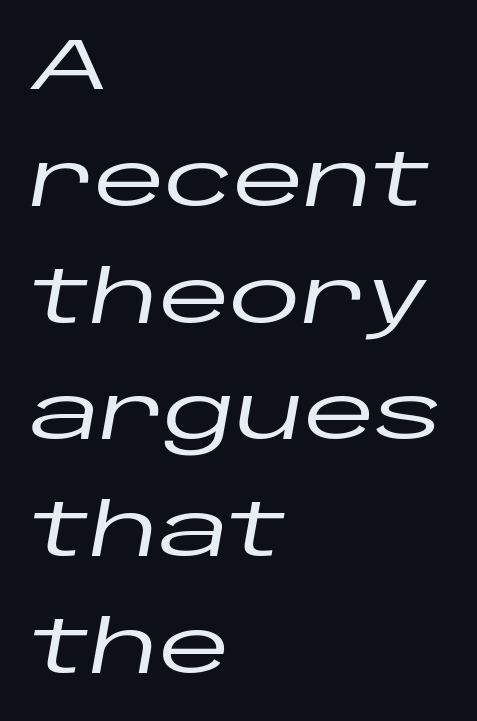
The image shows 73 px wide type, italic (leaning right); set left-aligned, normal line spacing (1.6x), normal letter spacing, not underlined; low stroke contrast and a large x-height.
